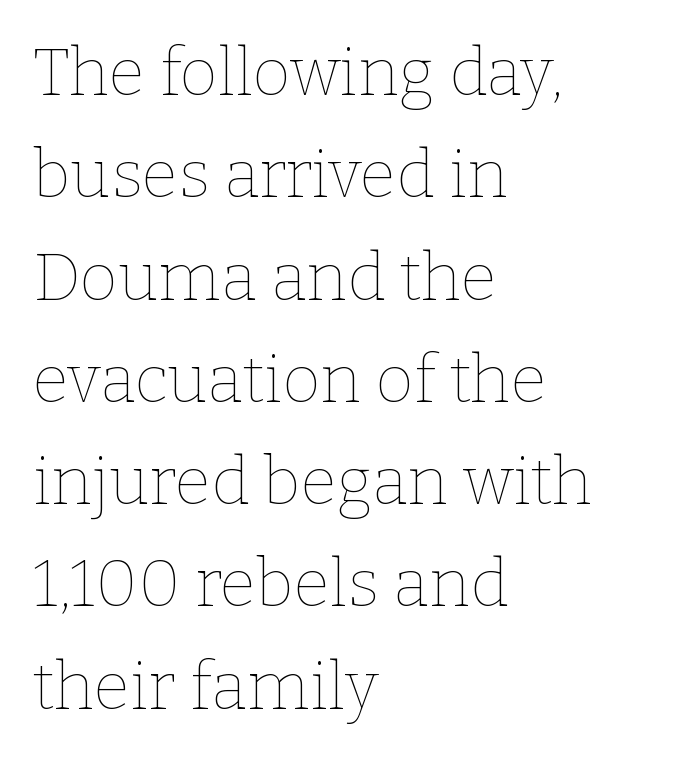
The image shows 66 px thin type, upright; set left-aligned, normal line spacing (1.55x), normal letter spacing, not underlined; low stroke contrast and a medium x-height.
